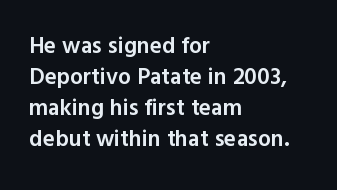
{"italic": "no", "bold": "semi", "underline": "no", "align": "left", "line_spacing": "normal", "line_spacing_ratio": 1.35, "letter_spacing": "normal", "letter_spacing_em": 0.0, "glyph_px": 23}
